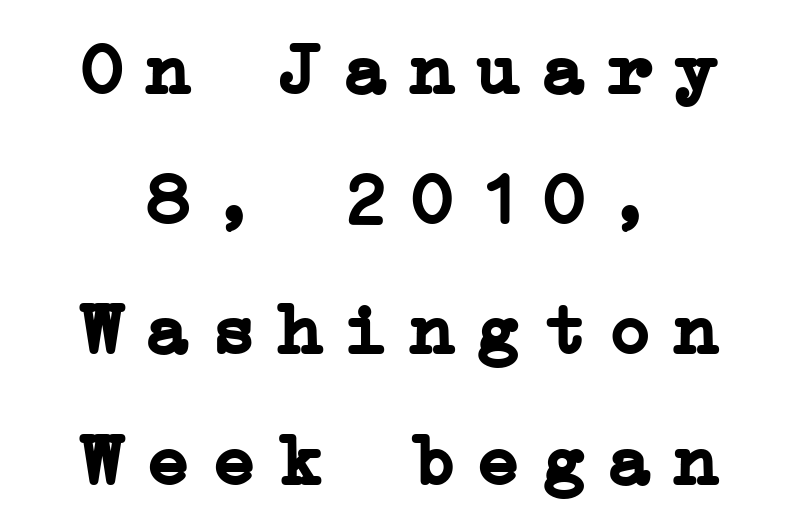
{"serif": "yes", "italic": "no", "bold": "yes", "weight": "semibold", "width": "normal", "stroke_contrast": "low", "x_height": "medium", "underline": "no", "line_spacing_ratio": 1.76, "letter_spacing": "wide", "letter_spacing_em": 0.29, "glyph_px": 74}
